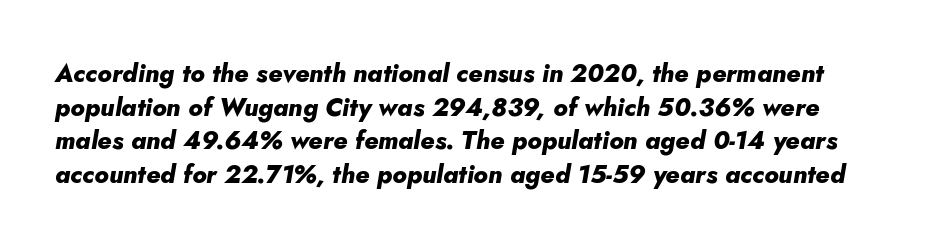
In terms of leading, this rendering sits right in the middle. Every character sits at an angle, as italics do. The area under the type is left untouched. This sample uses plain, unmodified letter spacing.
